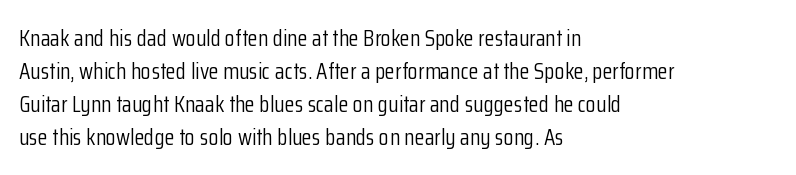
{"italic": "no", "bold": "no", "underline": "no", "align": "left", "line_spacing": "normal", "line_spacing_ratio": 1.43, "letter_spacing": "normal", "letter_spacing_em": 0.0, "glyph_px": 23}
